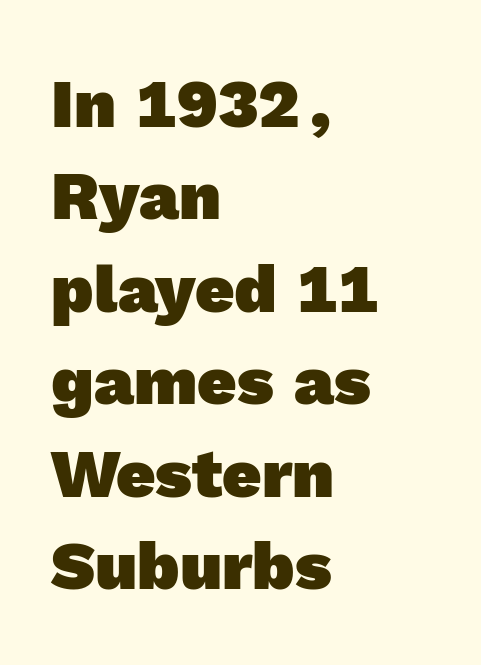
A full-strength bold gives these letters their thick strokes. A typesetter would call this leading conventional body-copy spacing. The rendering keeps characters at their native spacing. Spacing verdict: proportional, widths tailored to each character. Reading down the block, your eye returns to a fixed left position each line.
